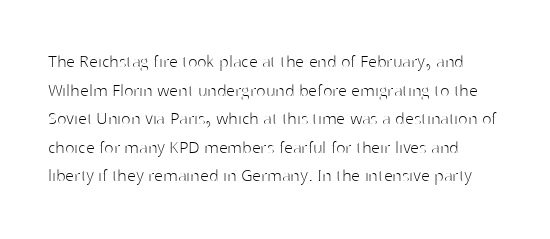
Q: Is the text bold? A: No.
Q: Is the text italic (slanted)? A: No, it is upright.
Q: Is the text underlined? A: No.
Q: Is the spacing between letters normal or unusually wide? A: Normal.
Q: Is the spacing between lines tight, normal or loose? A: Normal.
